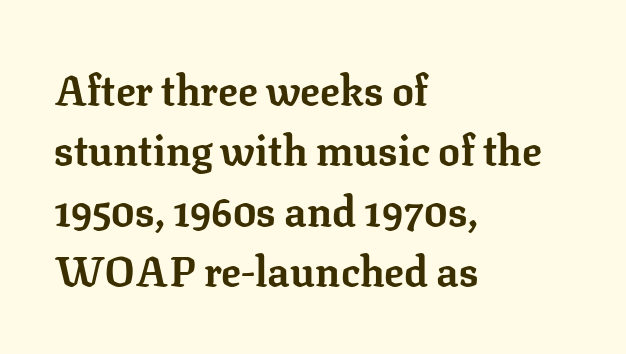
{"serif": "yes", "italic": "no", "bold": "yes", "weight": "bold", "width": "normal", "stroke_contrast": "low", "x_height": "medium", "monospaced": "no", "underline": "no", "align": "left", "line_spacing": "normal", "line_spacing_ratio": 1.47, "letter_spacing": "normal", "letter_spacing_em": 0.0, "glyph_px": 41}
